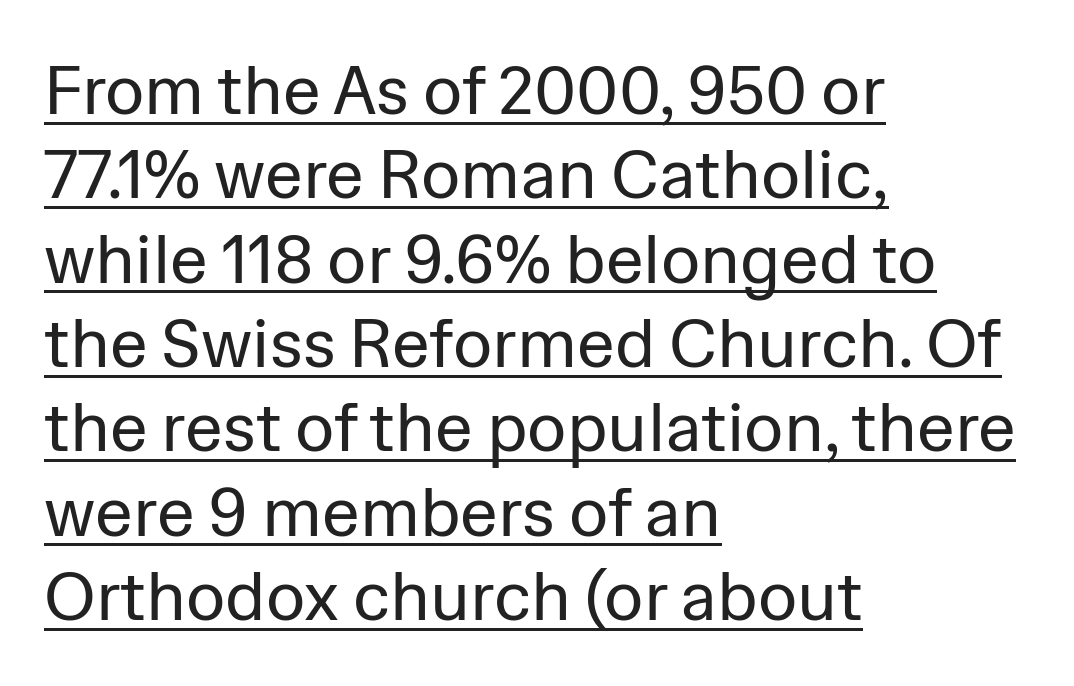
Short and long lines alike share a common starting point at left. What decoration does the sample have? An underline. Posture: vertical. In terms of letterspacing, this is plain default setting. Here the designer chose a conventional face with non-uniform glyph widths.
